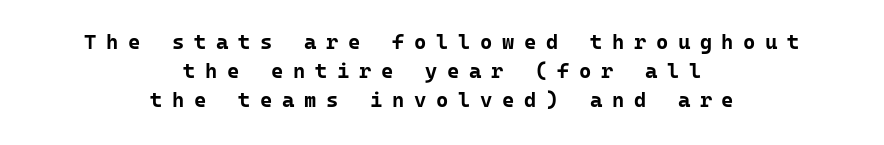
The image shows 21 px bold type, upright; set centered, normal line spacing (1.39x), unusually wide letter spacing (+0.46 em), not underlined.
